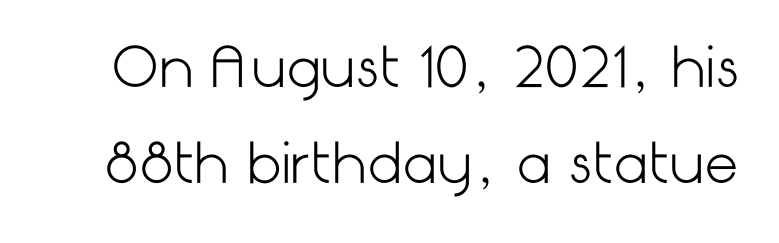
The image shows 54 px light sans-serif type, upright; set line spacing 1.77x, normal letter spacing, not underlined; low stroke contrast and a medium x-height.
